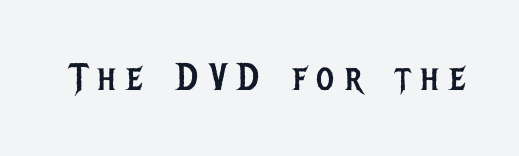
The image shows 38 px regular-weight, condensed sans-serif type, upright; set unusually wide letter spacing (+0.29 em), not underlined; low stroke contrast and a large x-height.
